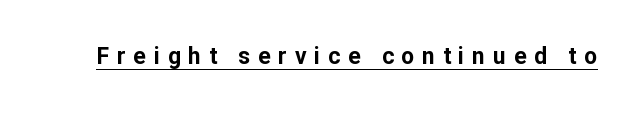
No italicization has been applied; the sample stays upright. What weight is shown? A full bold with thick strokes. Every word sits above its own underline. This sample uses expanded letter spacing, leaving extra air between glyphs.
